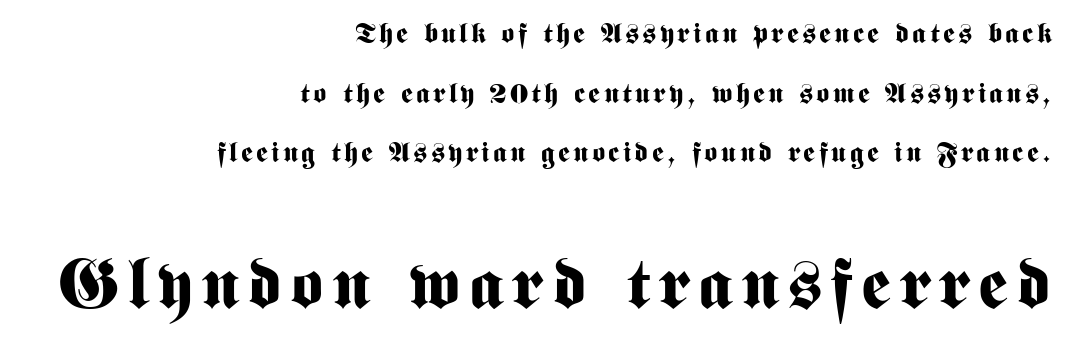
{"serif": "no", "italic": "no", "bold": "yes", "weight": "bold", "width": "condensed", "stroke_contrast": "medium", "x_height": "medium", "monospaced": "no", "underline": "no", "align": "right", "line_spacing": "loose", "line_spacing_ratio": 2.13, "larger_block": "second", "size_ratio": 2.5, "glyph_px": 70}
